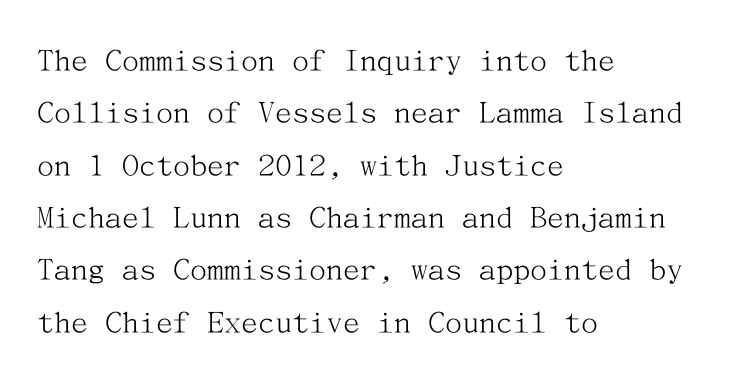
The image shows 34 px light serif type, upright; set left-aligned, normal line spacing (1.54x), normal letter spacing, not underlined; medium stroke contrast and a medium x-height.
